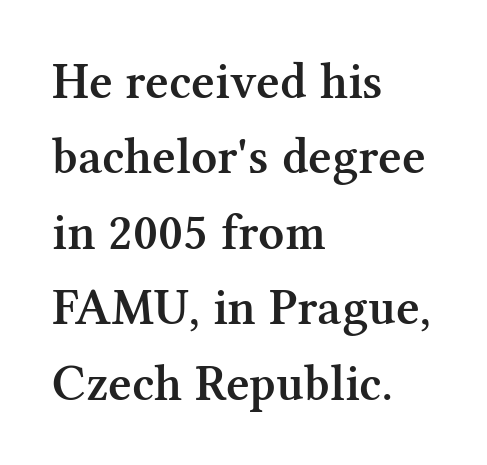
{"serif": "yes", "italic": "no", "bold": "semi", "weight": "semibold", "width": "normal", "stroke_contrast": "medium", "x_height": "medium", "monospaced": "no", "underline": "no", "align": "left", "line_spacing": "normal", "line_spacing_ratio": 1.48, "letter_spacing": "normal", "letter_spacing_em": 0.0, "glyph_px": 51}
